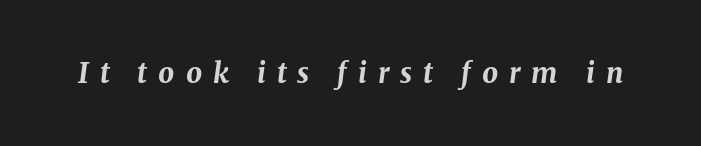
{"italic": "yes", "lean": "right", "slant_degrees": 8, "bold": "yes", "weight": "bold", "width": "normal", "stroke_contrast": "medium", "x_height": "medium", "monospaced": "no", "underline": "no", "letter_spacing": "wide", "letter_spacing_em": 0.39, "glyph_px": 28}
